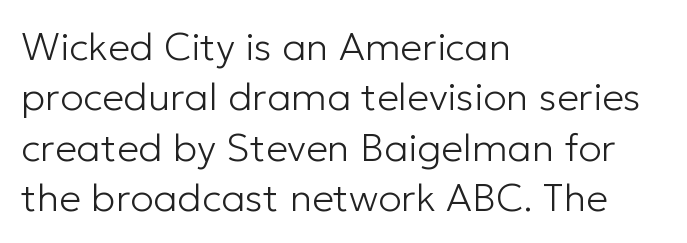
{"serif": "no", "italic": "no", "bold": "no", "weight": "light", "width": "normal", "stroke_contrast": "low", "x_height": "medium", "monospaced": "no", "underline": "no", "align": "left", "line_spacing": "normal", "line_spacing_ratio": 1.29, "letter_spacing": "normal", "letter_spacing_em": 0.0, "glyph_px": 39}
